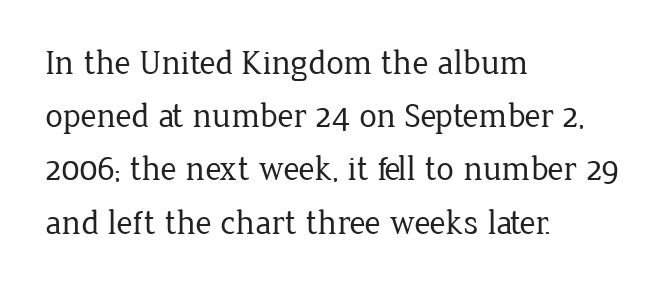
{"serif": "yes", "italic": "no", "bold": "no", "weight": "regular", "width": "normal", "stroke_contrast": "low", "x_height": "medium", "monospaced": "no", "underline": "no", "align": "left", "line_spacing": "normal", "line_spacing_ratio": 1.52, "letter_spacing": "normal", "letter_spacing_em": 0.0, "glyph_px": 35}
